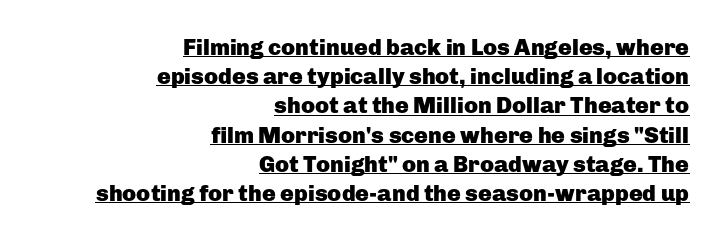
Honestly, the row spacing looks completely unremarkable. The font is running at its bold setting. You can tell it's not italic because the verticals are truly vertical. The sample's only ornament is a line tracing under the words.
